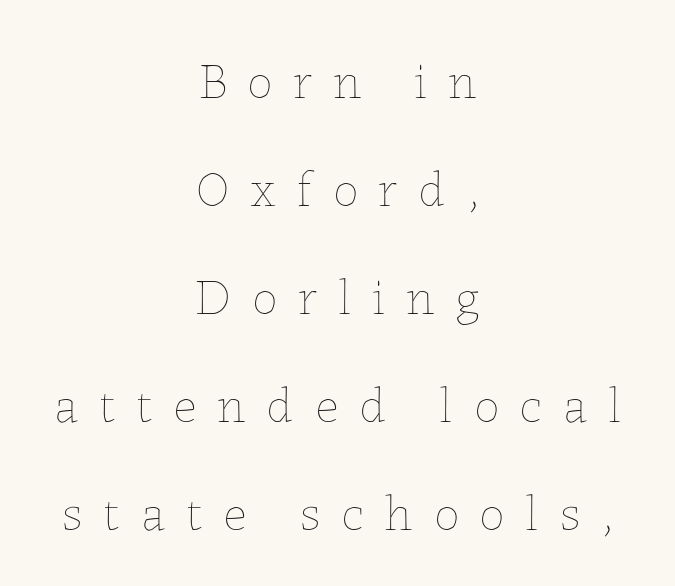
The letters advance in unequal steps, a hallmark of proportional type. The weight tops out at a normal text grade. These lines have a slow, spaced-out rhythm from letter to letter. The setting favours the middle, as headings and verse often do. Unlike italic type, these characters show no tilt at all. The glyphs are unaccompanied by any horizontal stroke below them.
